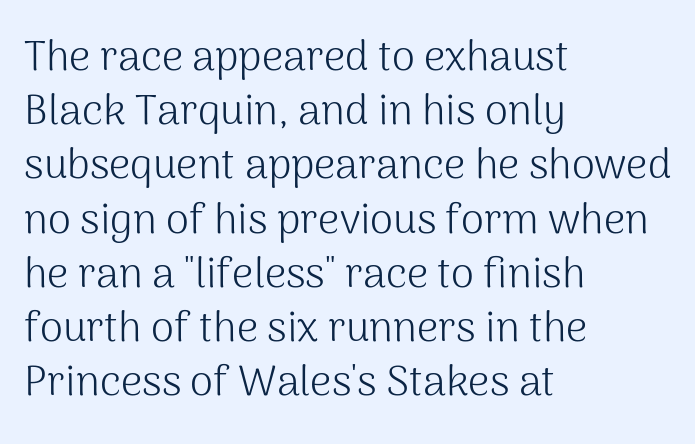
{"serif": "no", "italic": "no", "bold": "no", "weight": "light", "width": "normal", "stroke_contrast": "medium", "x_height": "medium", "monospaced": "no", "underline": "no", "align": "left", "line_spacing": "normal", "line_spacing_ratio": 1.29, "letter_spacing": "normal", "letter_spacing_em": 0.0, "glyph_px": 42}
